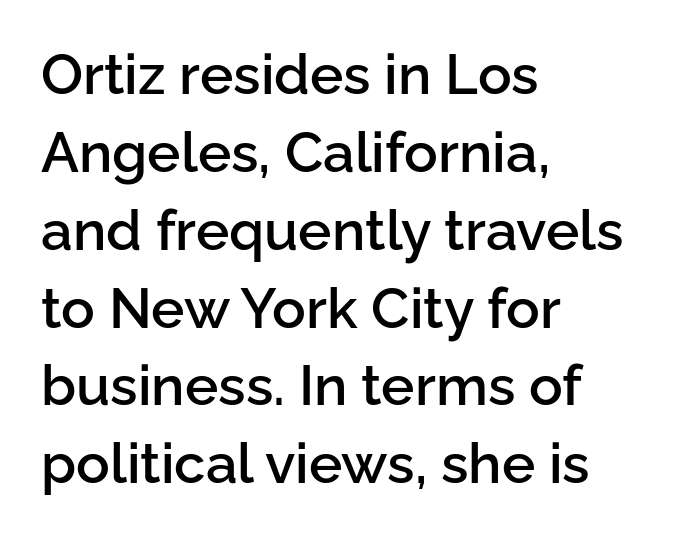
{"serif": "no", "italic": "no", "bold": "semi", "weight": "semibold", "width": "normal", "stroke_contrast": "low", "x_height": "medium", "monospaced": "no", "underline": "no", "align": "left", "line_spacing": "normal", "line_spacing_ratio": 1.39, "letter_spacing": "normal", "letter_spacing_em": 0.0, "glyph_px": 56}
